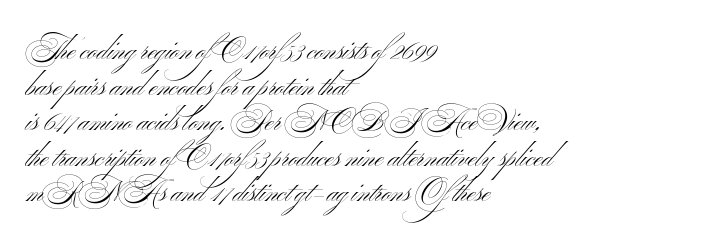
The image shows 28 px light, wide sans-serif type; set left-aligned, normal line spacing (1.27x), normal letter spacing, not underlined; medium stroke contrast and a small x-height.
